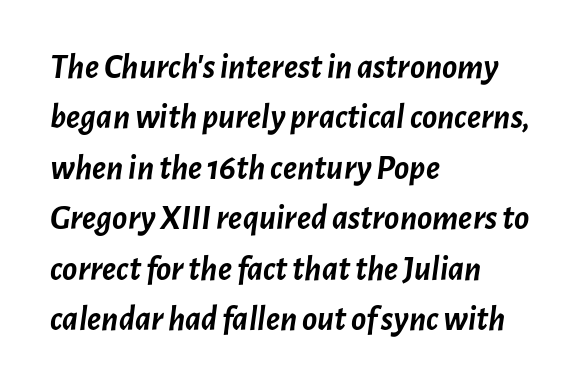
{"italic": "yes", "lean": "right", "slant_degrees": 7, "bold": "yes", "weight": "semibold", "width": "normal", "stroke_contrast": "low", "x_height": "medium", "monospaced": "no", "underline": "no", "align": "left", "line_spacing": "normal", "line_spacing_ratio": 1.44, "letter_spacing": "normal", "letter_spacing_em": 0.0, "glyph_px": 35}
